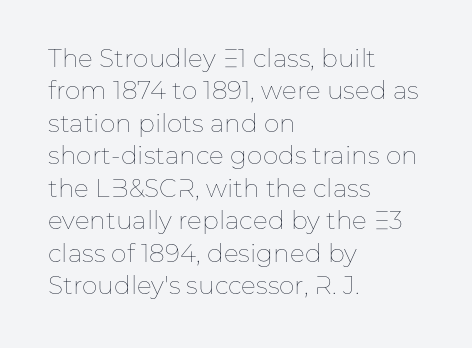
The image shows 25 px text type, upright; set left-aligned, normal line spacing (1.3x), normal letter spacing, not underlined.
